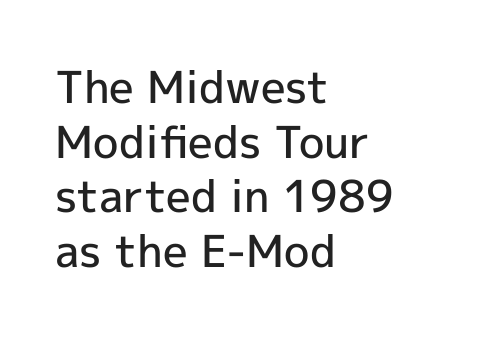
The image shows 44 px semibold sans-serif type, upright; set left-aligned, line spacing 1.24x, normal letter spacing, not underlined; a medium x-height.
